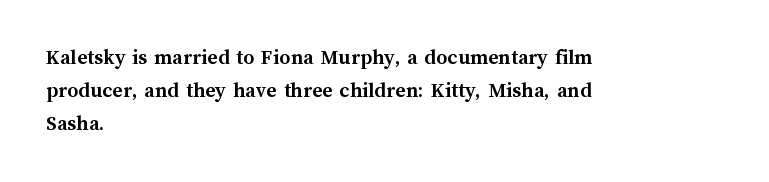
The image shows 22 px bold type, upright; set left-aligned, normal line spacing (1.51x), normal letter spacing, not underlined.
